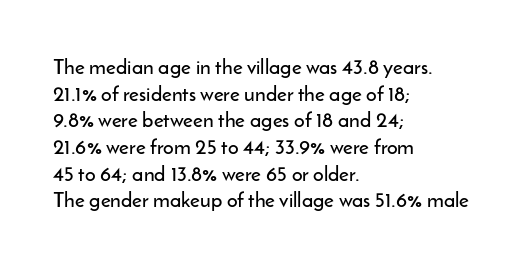
{"italic": "no", "underline": "no", "align": "left", "line_spacing": "normal", "line_spacing_ratio": 1.27, "letter_spacing": "normal", "letter_spacing_em": 0.0, "glyph_px": 21}
